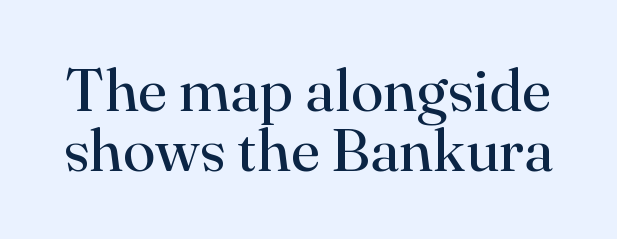
A typesetter would call this zero additional tracking. The baseline area is clear. Italic: no, the glyphs are upright roman. Compared with a typical body face, this is equally light or lighter still. Font category for this specimen: serif.
